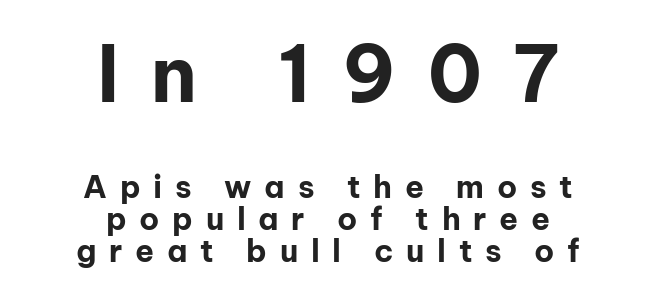
The image shows 77 px bold sans-serif type, upright; set centered, tight line spacing (1.04x), unusually wide letter spacing (+0.41 em), not underlined; the first (top) block is 2.48x larger; low stroke contrast and a medium x-height.
